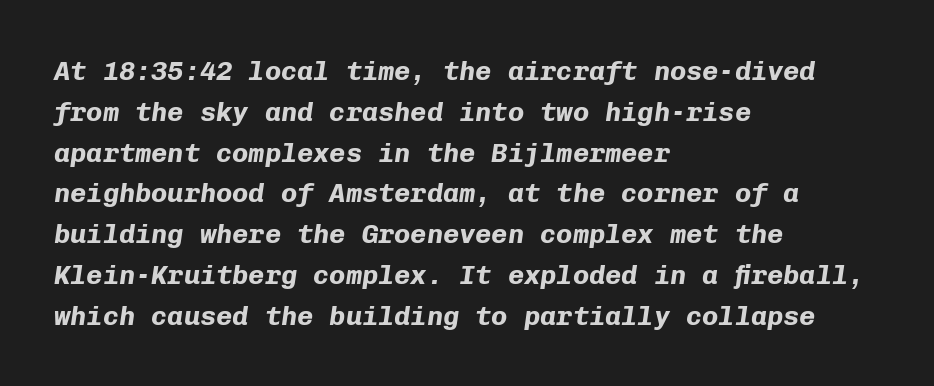
The glyphs are unaccompanied by any horizontal stroke below them. This sample uses an oblique cut, with every glyph tilted off the vertical. Is the letter spacing exaggerated? No — it looks like the ordinary default. Leading matches the norm, producing a regular column. This rendering uses left alignment, leaving the right contour irregular. Weight: bold.
